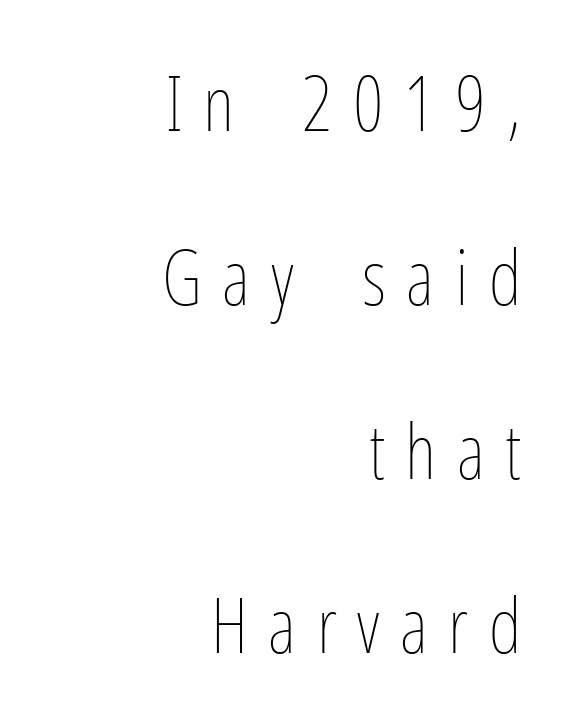
{"italic": "no", "bold": "no", "weight": "thin", "width": "condensed", "stroke_contrast": "low", "x_height": "medium", "monospaced": "no", "underline": "no", "align": "right", "line_spacing": "loose", "line_spacing_ratio": 2.29, "letter_spacing": "wide", "letter_spacing_em": 0.27, "glyph_px": 76}
